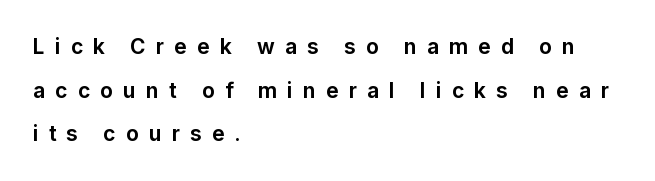
Check the space under the baseline: it is left empty. The strokes are fattened all the way to bold. Quick note: not italic, upright. Loose tracking; the words dissolve into strings of separated letters.
